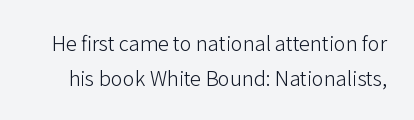
{"italic": "no", "bold": "no", "underline": "no", "line_spacing_ratio": 1.76, "letter_spacing": "normal", "letter_spacing_em": 0.0, "glyph_px": 20}
